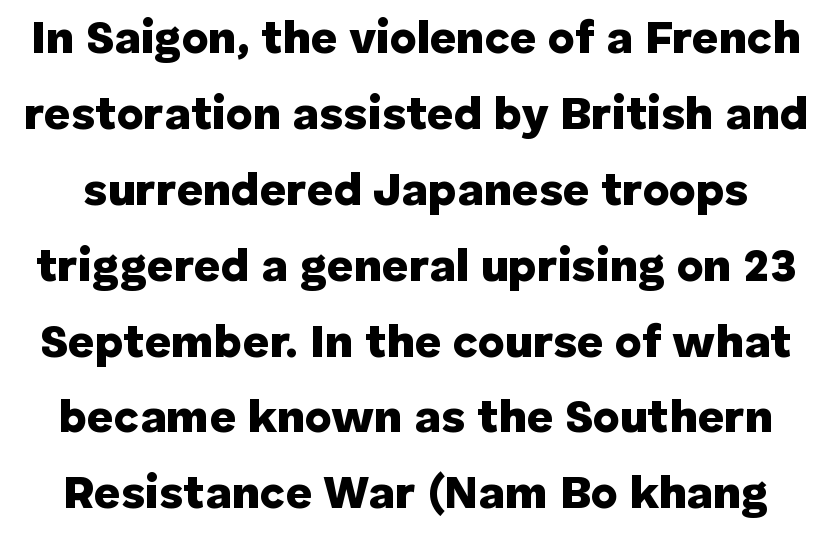
Q: Is the text bold? A: Yes.
Q: Is the text italic (slanted)? A: No, it is upright.
Q: Is the typeface a serif or a sans-serif typeface? A: Sans-serif.
Q: Is the text underlined? A: No.
Q: Is the spacing between letters normal or unusually wide? A: Normal.
Q: Is the spacing between lines tight, normal or loose? A: Normal.
Q: Width (condensed, normal, or wide)? A: Normal.
Q: Stroke contrast? A: Low.
Q: x-height? A: Medium.
Q: Monospaced? A: No.
